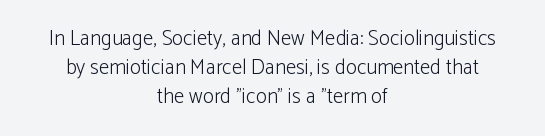
Characters remain perfectly vertical along every line. This reads as an unemphasized weight, regular at the heaviest. A centered setting, common on invitations and titles, is used for this passage. A normal amount of white space separates one row of letters from the next. The gaps between neighbouring characters are ordinary and unremarkable. Underlining? Definitely not there.
